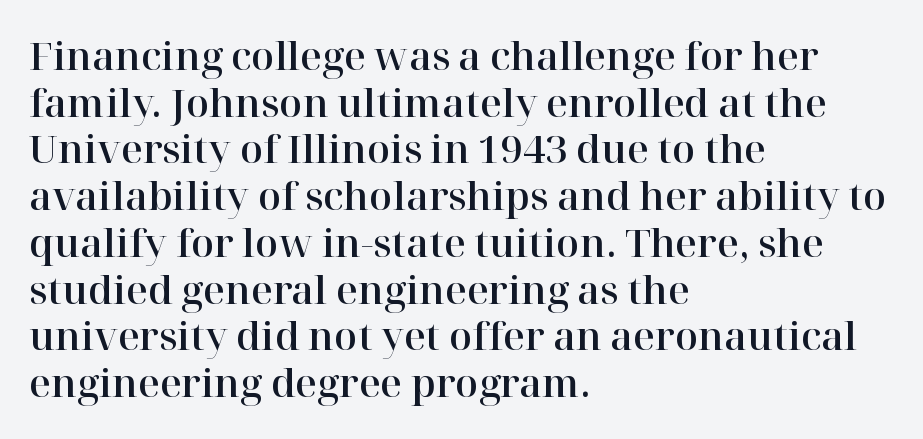
The image shows 38 px serif type, upright; set left-aligned, line spacing 1.23x, normal letter spacing, not underlined; high stroke contrast and a medium x-height.
